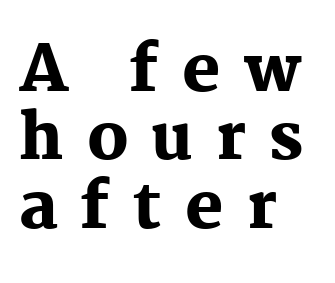
Q: Is the text bold? A: Yes.
Q: Is the text italic (slanted)? A: No, it is upright.
Q: Is the typeface a serif or a sans-serif typeface? A: Serif.
Q: Is the text underlined? A: No.
Q: How is the paragraph aligned? A: Left-aligned.
Q: Is the spacing between letters normal or unusually wide? A: Unusually wide.
Q: Is the spacing between lines tight, normal or loose? A: Tight.
Q: Width (condensed, normal, or wide)? A: Normal.
Q: Stroke contrast? A: Medium.
Q: x-height? A: Medium.
Q: Monospaced? A: No.
